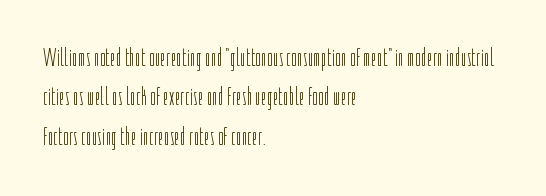
The image shows 25 px text type, upright; set left-aligned, normal line spacing (1.58x), normal letter spacing, not underlined.
